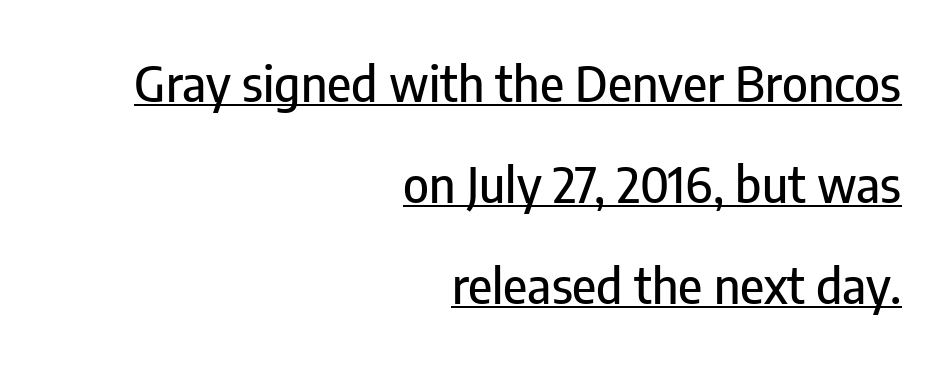
{"serif": "no", "italic": "no", "width": "condensed", "stroke_contrast": "low", "x_height": "medium", "monospaced": "no", "underline": "yes", "align": "right", "line_spacing": "loose", "line_spacing_ratio": 2.06, "letter_spacing": "normal", "letter_spacing_em": 0.0, "glyph_px": 49}
